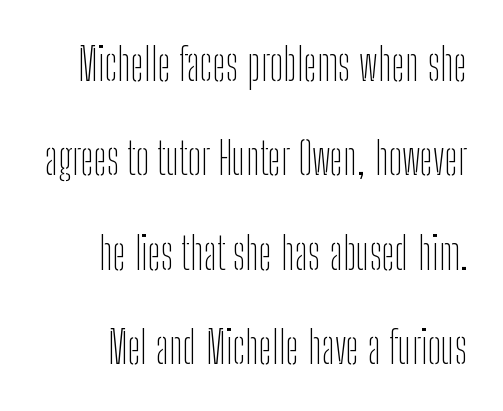
The image shows 45 px thin, condensed sans-serif type, upright; set loose line spacing (2.1x), normal letter spacing, not underlined; low stroke contrast and a medium x-height.
